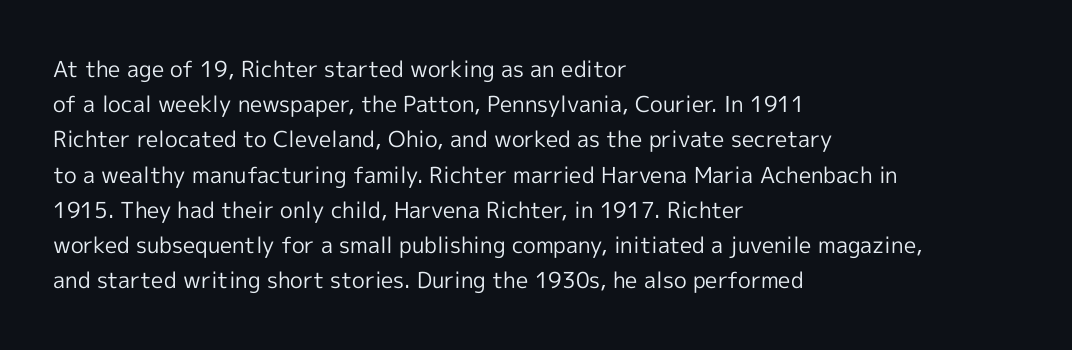
{"italic": "no", "bold": "no", "underline": "no", "align": "left", "line_spacing": "normal", "line_spacing_ratio": 1.6, "letter_spacing": "normal", "letter_spacing_em": 0.0, "glyph_px": 22}
